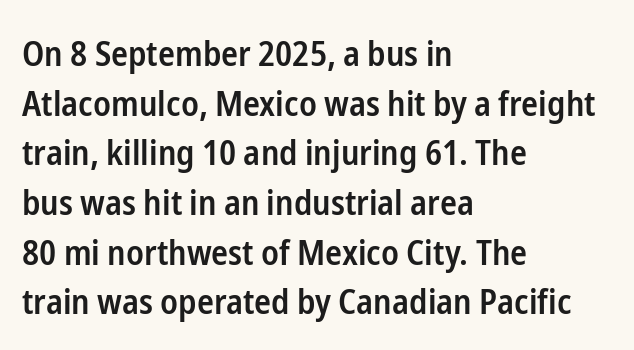
{"serif": "no", "italic": "no", "bold": "semi", "weight": "semibold", "width": "condensed", "stroke_contrast": "low", "x_height": "medium", "monospaced": "no", "underline": "no", "align": "left", "line_spacing": "normal", "line_spacing_ratio": 1.42, "letter_spacing": "normal", "letter_spacing_em": 0.0, "glyph_px": 35}
